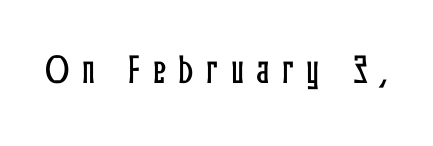
Q: Is the text italic (slanted)? A: No, it is upright.
Q: Is the text underlined? A: No.
Q: Is the spacing between letters normal or unusually wide? A: Unusually wide.
Q: Width (condensed, normal, or wide)? A: Condensed.
Q: Stroke contrast? A: Low.
Q: x-height? A: Medium.
Q: Monospaced? A: No.
